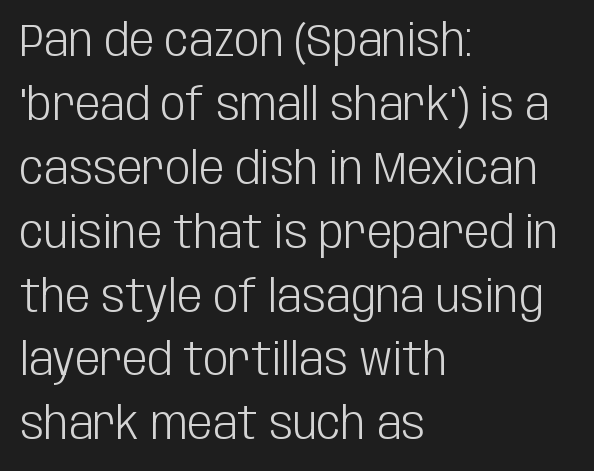
Anything drawn beneath the words? Only blank space. The line texture is even and compact thanks to regular tracking. A typesetter would call this leading conventional body-copy spacing. Compared with a centered layout, this one pins lines to the left instead. Rendered with straight, roman letterforms.
